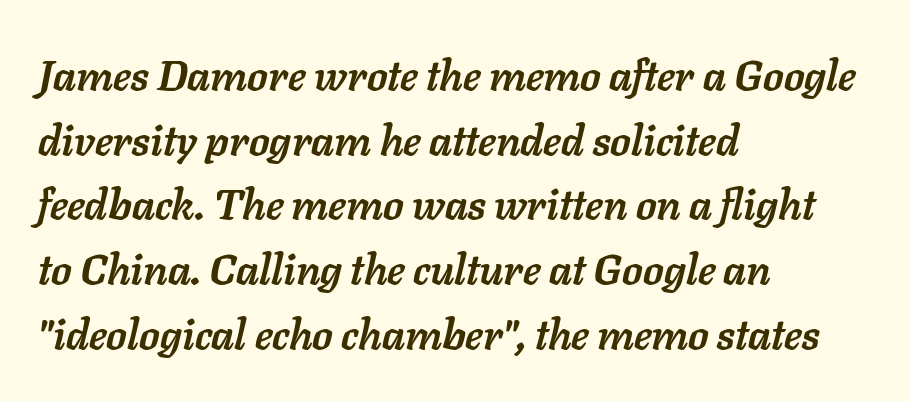
The image shows 42 px semibold type, italic (leaning right); set left-aligned, normal line spacing (1.54x), normal letter spacing, not underlined; low stroke contrast and a medium x-height.
